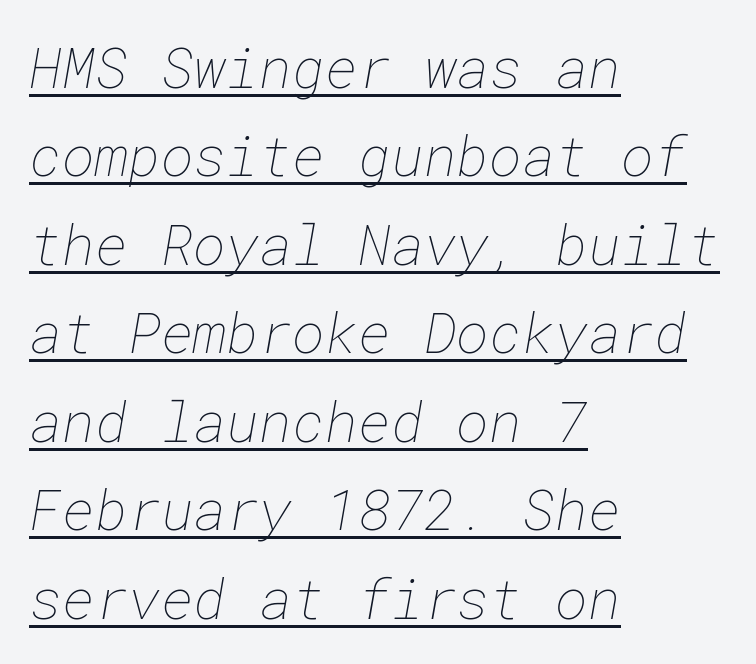
{"bold": "no", "weight": "thin", "width": "normal", "stroke_contrast": "low", "x_height": "medium", "underline": "yes", "align": "left", "line_spacing": "normal", "line_spacing_ratio": 1.58, "letter_spacing": "normal", "letter_spacing_em": 0.0, "glyph_px": 56}
